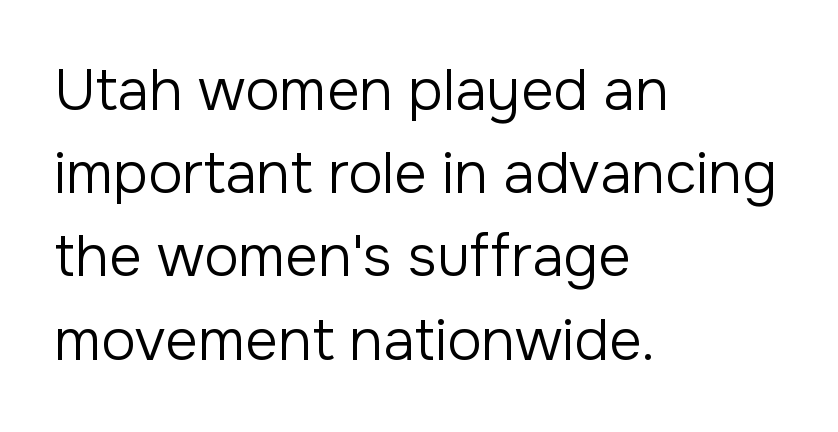
Q: Is the text bold? A: No.
Q: Is the text italic (slanted)? A: No, it is upright.
Q: Is the typeface a serif or a sans-serif typeface? A: Sans-serif.
Q: Is the text underlined? A: No.
Q: How is the paragraph aligned? A: Left-aligned.
Q: Is the spacing between letters normal or unusually wide? A: Normal.
Q: Is the spacing between lines tight, normal or loose? A: Normal.
Q: Width (condensed, normal, or wide)? A: Normal.
Q: Stroke contrast? A: Low.
Q: x-height? A: Medium.
Q: Monospaced? A: No.
